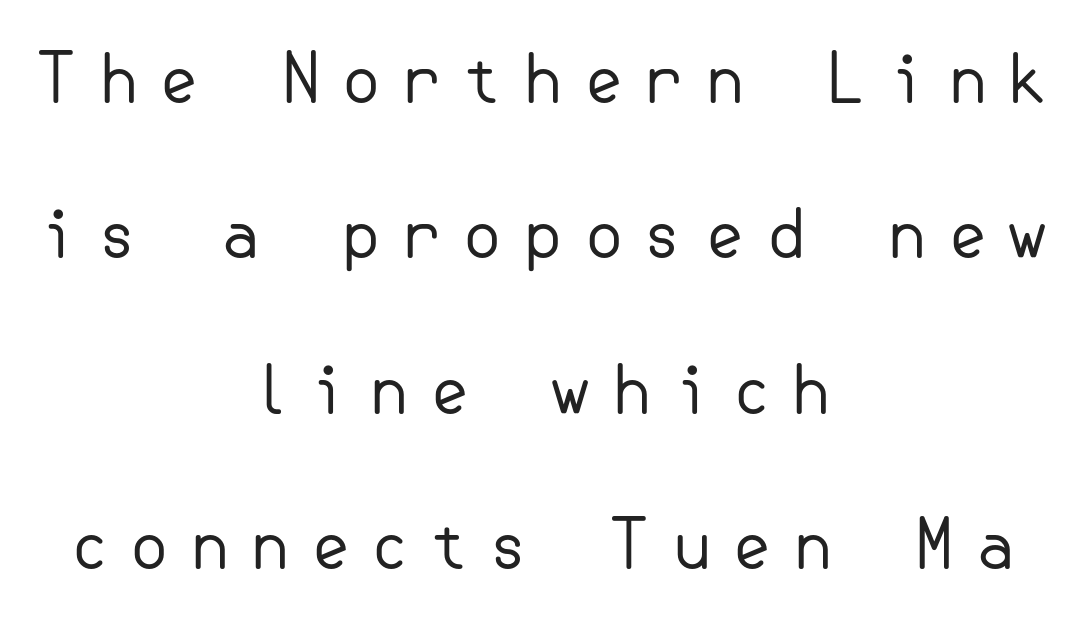
Q: Is the text bold? A: No.
Q: Is the text italic (slanted)? A: No, it is upright.
Q: Is the typeface a serif or a sans-serif typeface? A: Sans-serif.
Q: Is the text underlined? A: No.
Q: How is the paragraph aligned? A: Centered.
Q: Is the spacing between letters normal or unusually wide? A: Unusually wide.
Q: Is the spacing between lines tight, normal or loose? A: Loose.
Q: Width (condensed, normal, or wide)? A: Normal.
Q: Stroke contrast? A: Low.
Q: x-height? A: Small.
